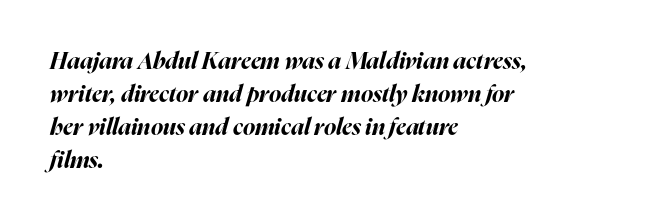
{"italic": "yes", "lean": "right", "slant_degrees": 16, "bold": "yes", "underline": "no", "align": "left", "line_spacing": "normal", "line_spacing_ratio": 1.44, "letter_spacing": "normal", "letter_spacing_em": 0.0, "glyph_px": 23}
